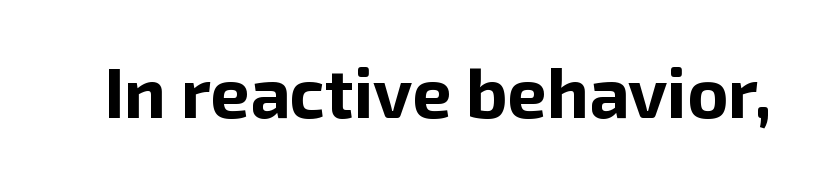
What kind of face is this? One without serifs — a sans. Standard letterfit; no display-style spreading of the glyphs. Each letter keeps its own natural width here, so spacing adapts to shape. Upright lettering throughout. Letters rest on an invisible, unmarked baseline.
